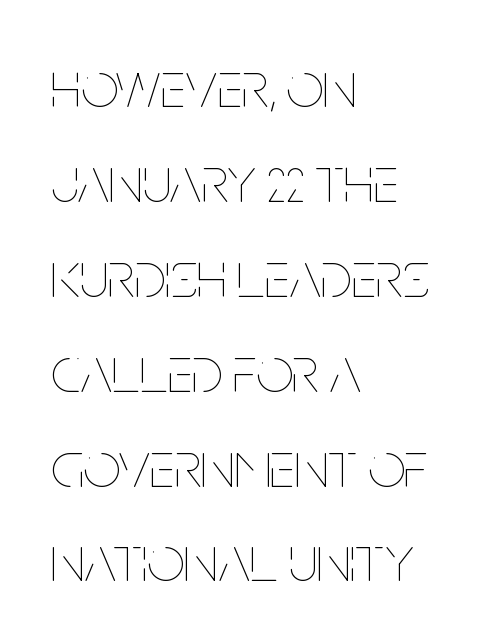
{"italic": "no", "bold": "no", "weight": "thin", "width": "condensed", "stroke_contrast": "low", "x_height": "large", "monospaced": "no", "underline": "no", "align": "left", "line_spacing": "normal", "line_spacing_ratio": 1.46, "letter_spacing": "normal", "letter_spacing_em": 0.0, "glyph_px": 65}
